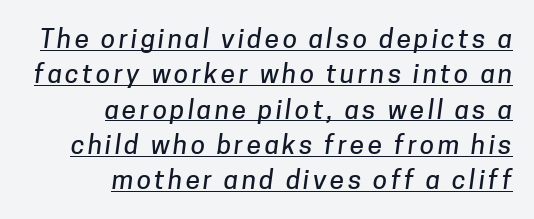
{"underline": "yes", "align": "right", "line_spacing": "normal", "line_spacing_ratio": 1.36, "glyph_px": 26}
